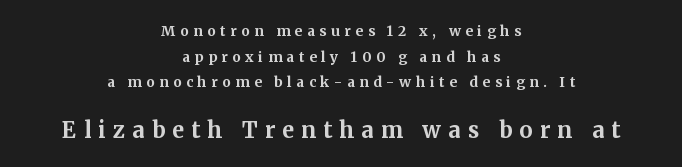
If you folded the block vertically in half, each line would mirror itself in length. Top chunk: small. Bottom chunk: large. Notice how thick the strokes are: this is what a full bold looks like. Every character sits straight up, as roman type does. You could only call the tracking loose — the letters float apart. Rule under the text: the space is simply empty.
